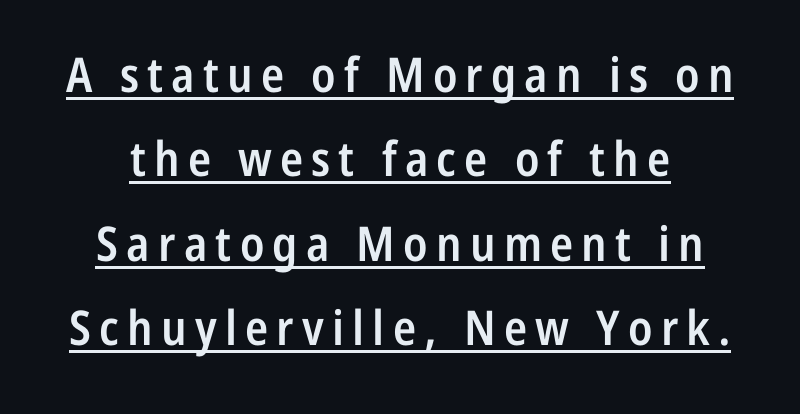
Q: Is the text bold? A: Semi-bold.
Q: Is the text italic (slanted)? A: No, it is upright.
Q: Is the typeface a serif or a sans-serif typeface? A: Sans-serif.
Q: Is the text underlined? A: Yes.
Q: Width (condensed, normal, or wide)? A: Condensed.
Q: Stroke contrast? A: Low.
Q: x-height? A: Medium.
Q: Monospaced? A: No.
